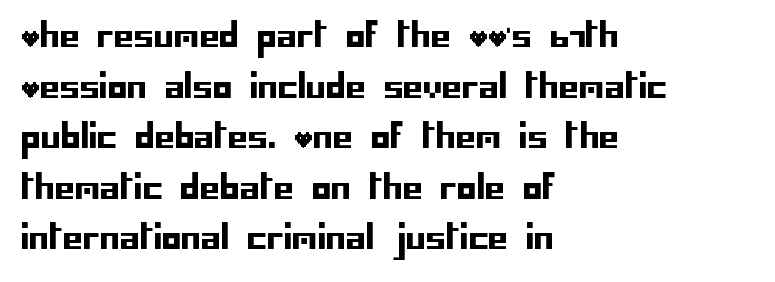
The image shows 32 px sans-serif type, upright; set left-aligned, normal line spacing (1.58x), normal letter spacing, not underlined; low stroke contrast and a large x-height.
